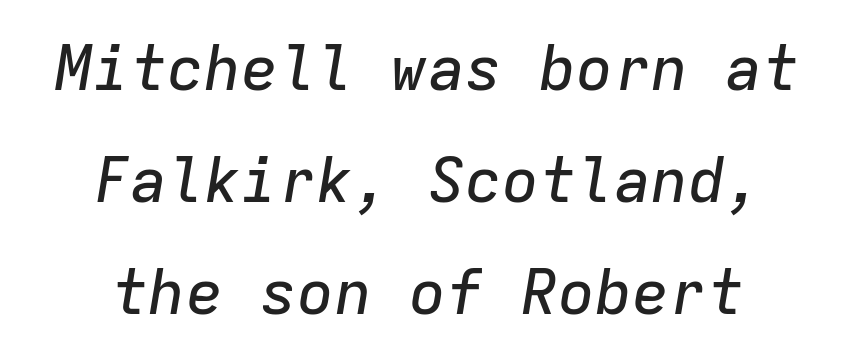
{"italic": "yes", "lean": "right", "slant_degrees": 9, "width": "normal", "stroke_contrast": "low", "x_height": "medium", "monospaced": "yes", "underline": "no", "align": "center", "line_spacing_ratio": 1.81, "letter_spacing": "normal", "letter_spacing_em": 0.0, "glyph_px": 62}
